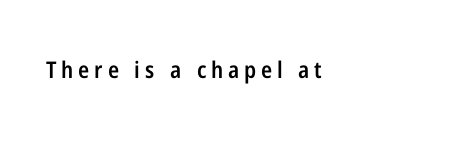
{"italic": "no", "bold": "semi", "underline": "no", "letter_spacing": "wide", "letter_spacing_em": 0.21, "glyph_px": 23}
